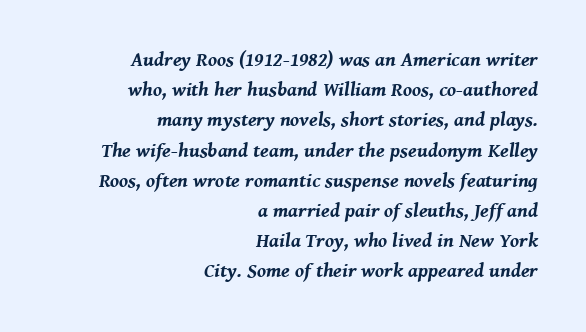
Notice how the stems are inclined rather than vertical — that's the hallmark of italics. Here the glyphs are tracked normally, forming tight word shapes. The ragged edge is on the left, which tells us the setting is flush right. Look at the stroke-to-counter ratio: heavy, a bold.
